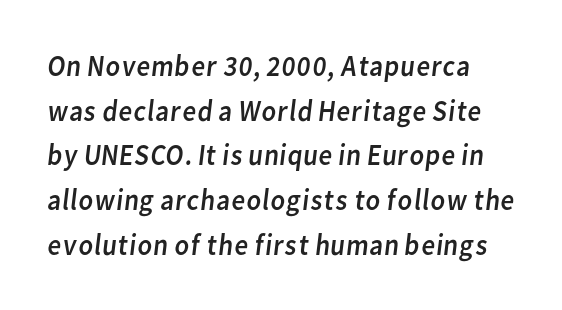
{"serif": "no", "bold": "no", "weight": "regular", "width": "normal", "stroke_contrast": "low", "x_height": "medium", "monospaced": "no", "underline": "no", "line_spacing": "normal", "line_spacing_ratio": 1.49, "letter_spacing": "normal", "letter_spacing_em": 0.0, "glyph_px": 30}
